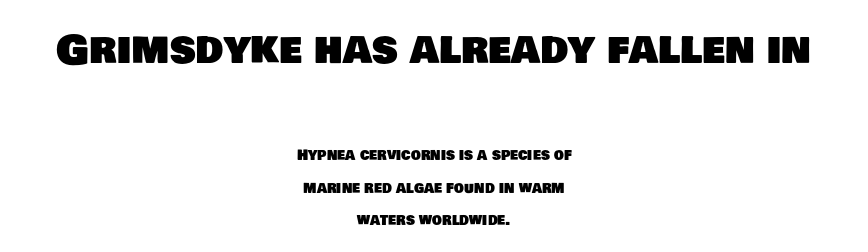
{"serif": "no", "width": "normal", "stroke_contrast": "low", "x_height": "large", "monospaced": "no", "underline": "no", "align": "center", "line_spacing": "loose", "line_spacing_ratio": 2.31, "letter_spacing": "normal", "letter_spacing_em": 0.0, "larger_block": "first", "size_ratio": 2.86, "glyph_px": 40}
